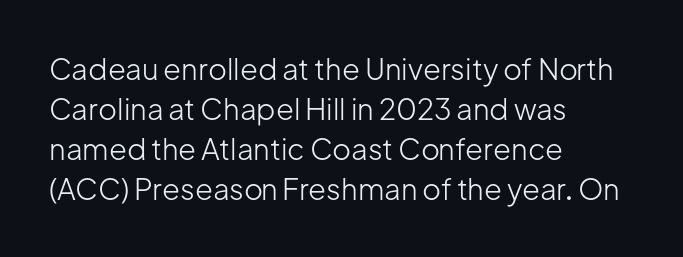
{"serif": "no", "italic": "no", "bold": "no", "weight": "light", "width": "normal", "stroke_contrast": "low", "x_height": "medium", "monospaced": "no", "underline": "no", "align": "left", "line_spacing": "normal", "line_spacing_ratio": 1.38, "letter_spacing": "normal", "letter_spacing_em": 0.0, "glyph_px": 29}
